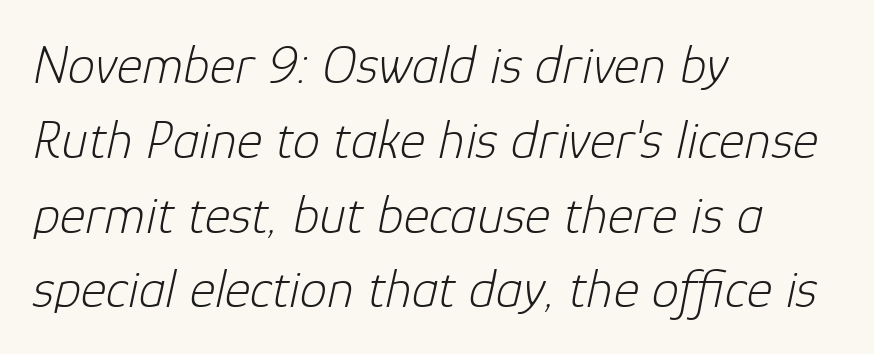
The image shows 55 px light type, italic (leaning right); set left-aligned, normal line spacing (1.36x), normal letter spacing, not underlined; low stroke contrast and a medium x-height.
